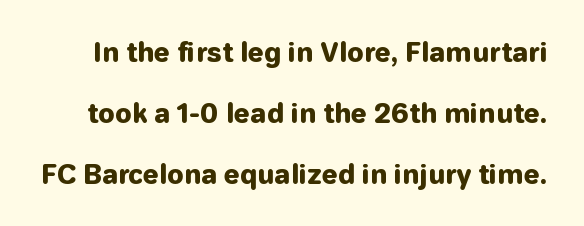
The foot of each line stays bare and open. As a designer I'd log this as weight 700, bold. Leading: increased. These lines were composed using upright roman letters. The letterforms sit shoulder to shoulder at normal distance.
